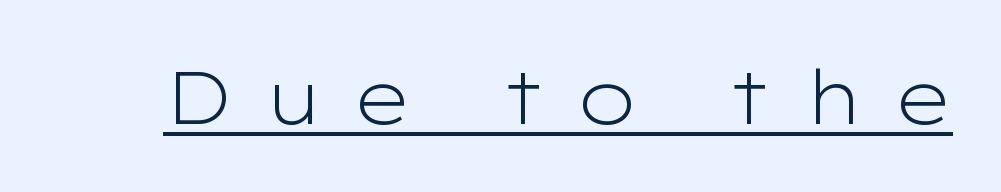
{"serif": "no", "italic": "no", "bold": "no", "weight": "light", "width": "wide", "stroke_contrast": "low", "x_height": "medium", "monospaced": "no", "underline": "yes", "letter_spacing": "wide", "letter_spacing_em": 0.4, "glyph_px": 75}
